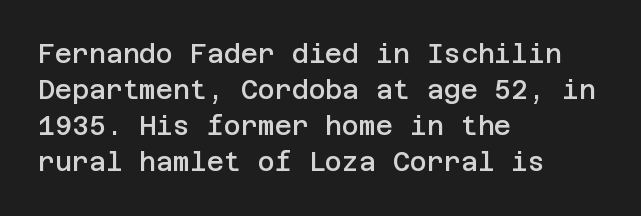
The image shows 26 px text type, upright; set left-aligned, normal line spacing (1.39x), normal letter spacing, not underlined.
